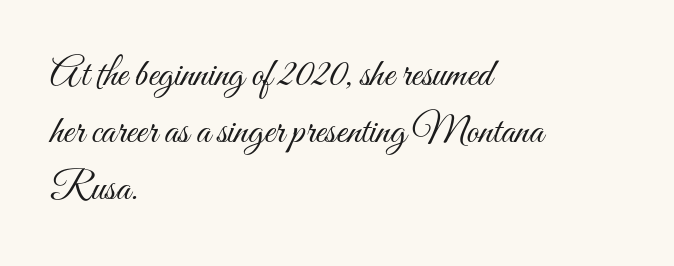
Q: Is the text bold? A: No.
Q: Is the text italic (slanted)? A: Yes.
Q: Is the text underlined? A: No.
Q: How is the paragraph aligned? A: Left-aligned.
Q: Is the spacing between letters normal or unusually wide? A: Normal.
Q: Is the spacing between lines tight, normal or loose? A: Normal.
Q: Width (condensed, normal, or wide)? A: Condensed.
Q: Stroke contrast? A: Medium.
Q: x-height? A: Small.
Q: Monospaced? A: No.
